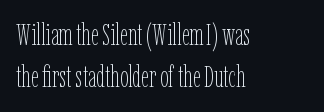
Do the characters align in a grid? No, the font is proportional. Anything drawn beneath the words? Only blank space. This is not heavy type; no bold has been used. Here the glyphs are tracked normally, forming tight word shapes. Line beginnings align vertically; line endings do not. Vertical spacing — default.
